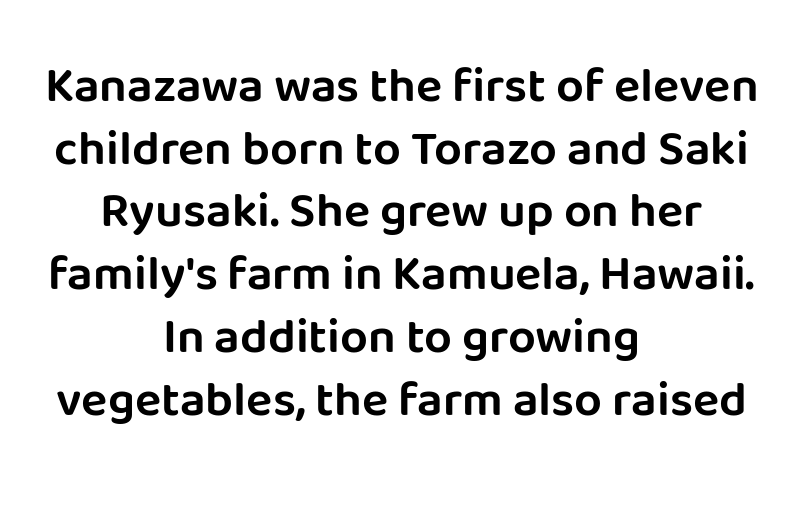
Is the block centered? Yes — each line is placed symmetrically about the middle. Designer's note — italics off, roman on. These lines are rendered in a variable-pitch font. Each row of text sits above clean, open space. The characters display no serif detailing; their extremities are plain.
